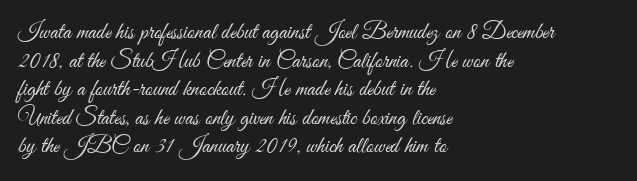
Beneath every word, the page is bare. On a weight scale, this lands at 450 or below. Look at the tracking — it's just the regular setting, nothing added. The typesetter chose a ragged-right arrangement here.
